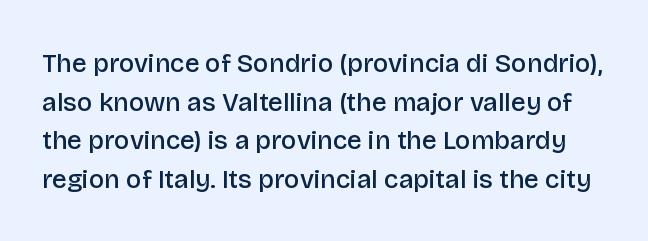
{"italic": "no", "bold": "semi", "underline": "no", "line_spacing": "normal", "line_spacing_ratio": 1.49, "letter_spacing": "normal", "letter_spacing_em": 0.0, "glyph_px": 26}
